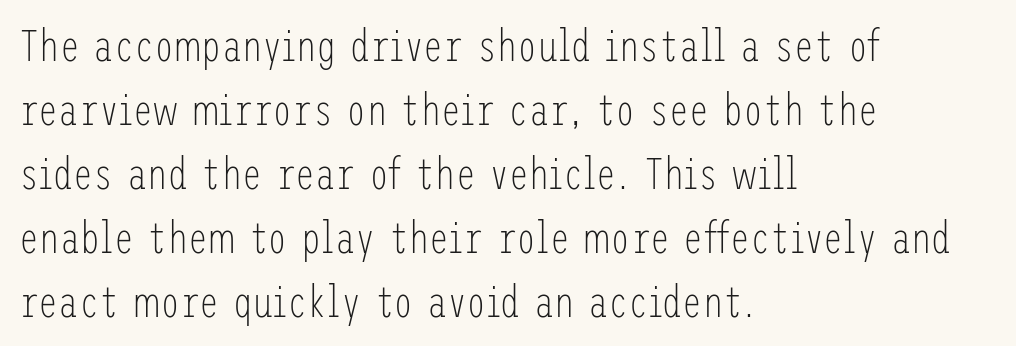
{"serif": "no", "italic": "no", "bold": "no", "weight": "light", "width": "condensed", "stroke_contrast": "low", "x_height": "medium", "underline": "no", "align": "left", "line_spacing": "normal", "line_spacing_ratio": 1.42, "letter_spacing": "normal", "letter_spacing_em": 0.0, "glyph_px": 45}
